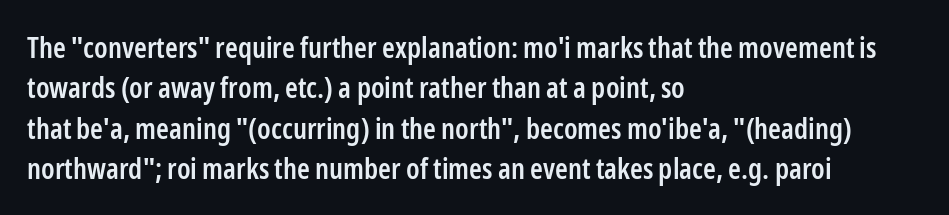
Is there much room between lines? A standard amount, neither cramped nor airy. A classic flush-left, rag-right setting is used for this passage. The foot of each line stays bare and open. Every stem runs plumb, perpendicular to the baseline. The strokes are fattened partway — semibold, not bold. Proportional: the letters do not fall into vertical columns.
